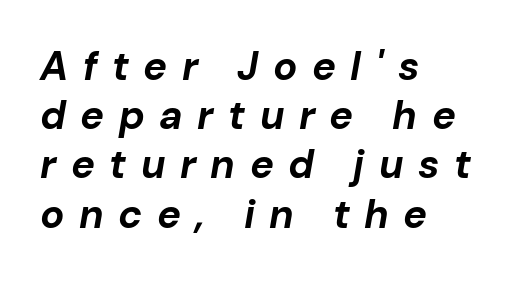
{"italic": "yes", "lean": "right", "slant_degrees": 10, "bold": "yes", "weight": "bold", "width": "normal", "stroke_contrast": "low", "x_height": "medium", "monospaced": "no", "underline": "no", "align": "left", "line_spacing_ratio": 1.23, "letter_spacing": "wide", "letter_spacing_em": 0.36, "glyph_px": 40}
